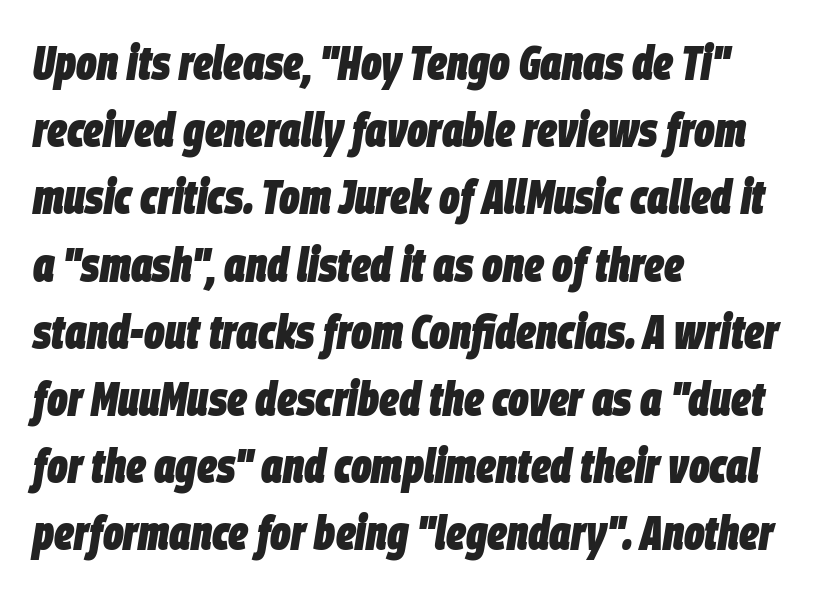
{"italic": "yes", "lean": "right", "slant_degrees": 9, "bold": "yes", "weight": "heavy", "width": "condensed", "stroke_contrast": "low", "x_height": "large", "monospaced": "no", "underline": "no", "align": "left", "line_spacing": "normal", "line_spacing_ratio": 1.4, "letter_spacing": "normal", "letter_spacing_em": 0.0, "glyph_px": 48}
